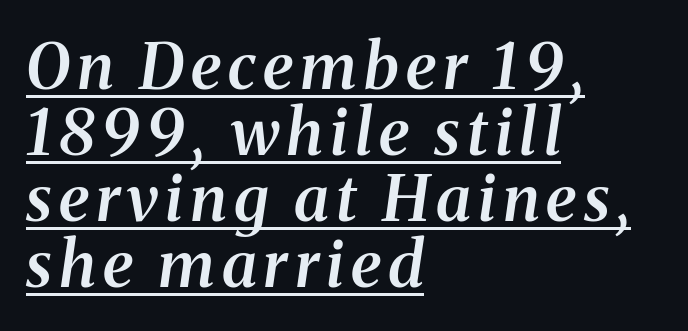
Q: Is the text bold? A: Semi-bold.
Q: Is the text italic (slanted)? A: Yes, it leans right by about 8 degrees.
Q: Is the typeface a serif or a sans-serif typeface? A: Serif.
Q: Is the text underlined? A: Yes.
Q: How is the paragraph aligned? A: Left-aligned.
Q: Is the spacing between lines tight, normal or loose? A: Tight.
Q: Width (condensed, normal, or wide)? A: Normal.
Q: Stroke contrast? A: Medium.
Q: x-height? A: Medium.
Q: Monospaced? A: No.
